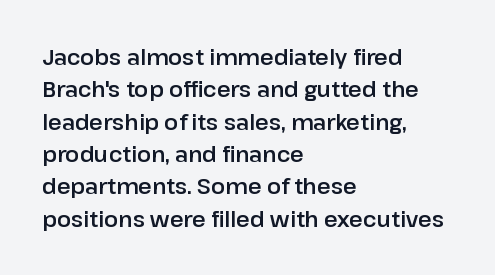
Glyph-to-glyph distance matches everyday printed text. Upright lettering throughout. Notice how descenders clear the ascenders below comfortably — that's standard leading. The strip under each line holds only bare page. Layout note: lines flush left.
